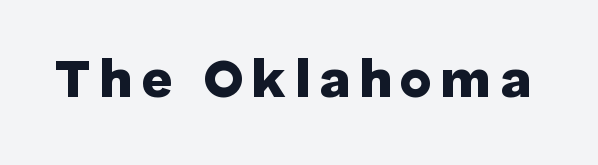
Words float on clear page, feet unadorned. This sample has the flowing, uneven cadence of proportional lettering. Posture: upright roman. Typographically, this falls in the sans-serif category. Look at the stroke-to-counter ratio: heavy, a bold.
